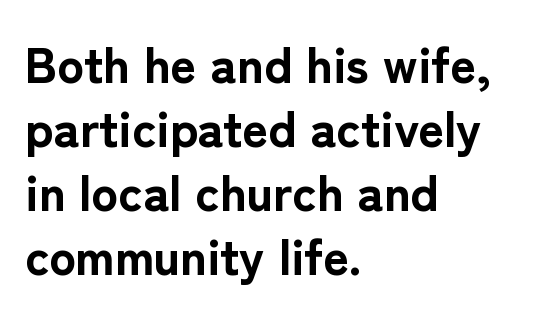
{"serif": "no", "italic": "no", "bold": "yes", "weight": "bold", "width": "normal", "stroke_contrast": "low", "x_height": "medium", "monospaced": "no", "underline": "no", "align": "left", "line_spacing": "normal", "line_spacing_ratio": 1.28, "letter_spacing": "normal", "letter_spacing_em": 0.0, "glyph_px": 50}
